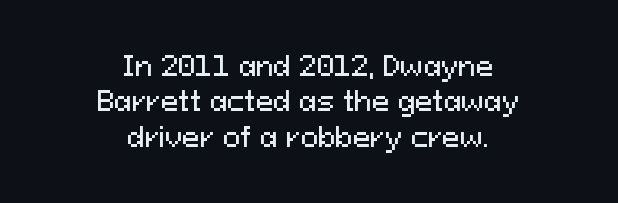
{"italic": "no", "underline": "no", "align": "center", "line_spacing": "normal", "line_spacing_ratio": 1.36, "letter_spacing": "normal", "letter_spacing_em": 0.0, "glyph_px": 26}
